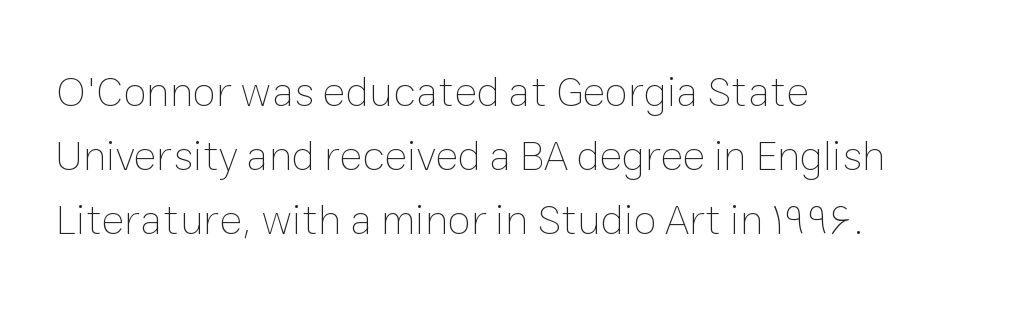
{"italic": "no", "bold": "no", "weight": "thin", "width": "normal", "stroke_contrast": "low", "x_height": "medium", "monospaced": "no", "underline": "no", "align": "left", "line_spacing": "normal", "line_spacing_ratio": 1.49, "letter_spacing": "normal", "letter_spacing_em": 0.0, "glyph_px": 43}
